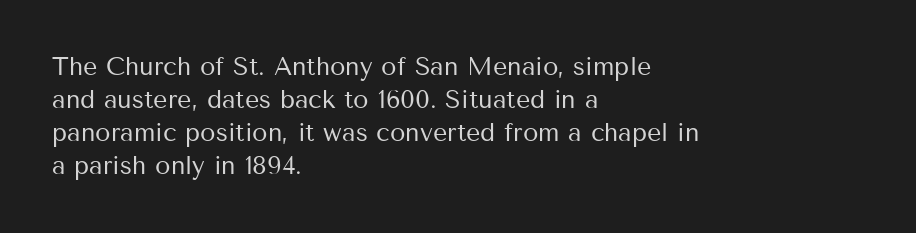
Q: Is the text bold? A: No.
Q: Is the text italic (slanted)? A: No, it is upright.
Q: Is the text underlined? A: No.
Q: How is the paragraph aligned? A: Left-aligned.
Q: Is the spacing between letters normal or unusually wide? A: Normal.
Q: Is the spacing between lines tight, normal or loose? A: Normal.
